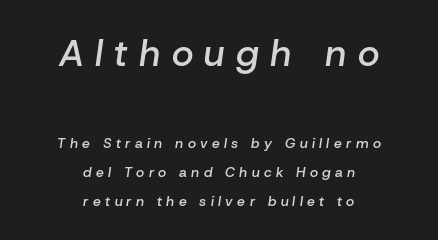
The strokes are fattened partway — semibold, not bold. This sample uses an oblique cut, with every glyph tilted off the vertical. Here the designer chose a conventional face with non-uniform glyph widths. Visually, the top section dominates because its glyphs are scaled up. In CSS terms this would be text-align: center. Whoever set this chose breathing room over compactness in the vertical rhythm.
